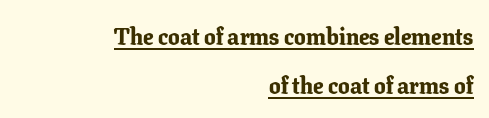
As a designer I'd log this as weight 700, bold. Leading is clearly above the norm, producing a sparse column. The typesetter chose a ragged-left arrangement here. Words appear dense and cohesive because spacing is normal.
